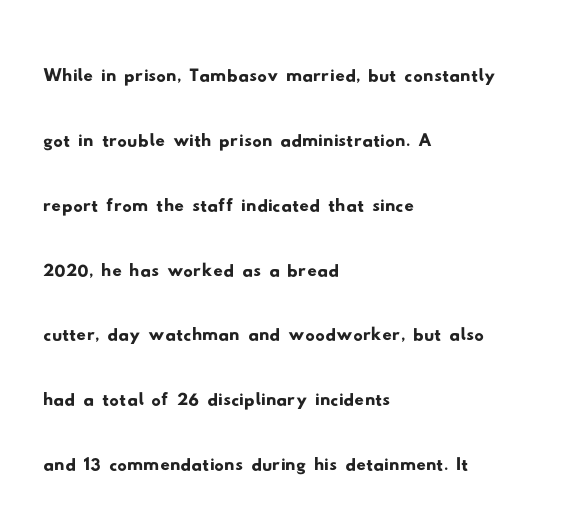
The image shows 47 px wide sans-serif type; set left-aligned, normal line spacing (1.38x), normal letter spacing, not underlined; low stroke contrast and a small x-height.
